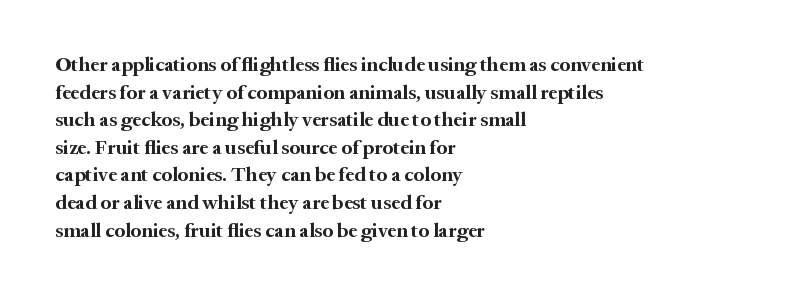
The image shows 20 px bold type, upright; set left-aligned, normal line spacing (1.38x), normal letter spacing, not underlined.
